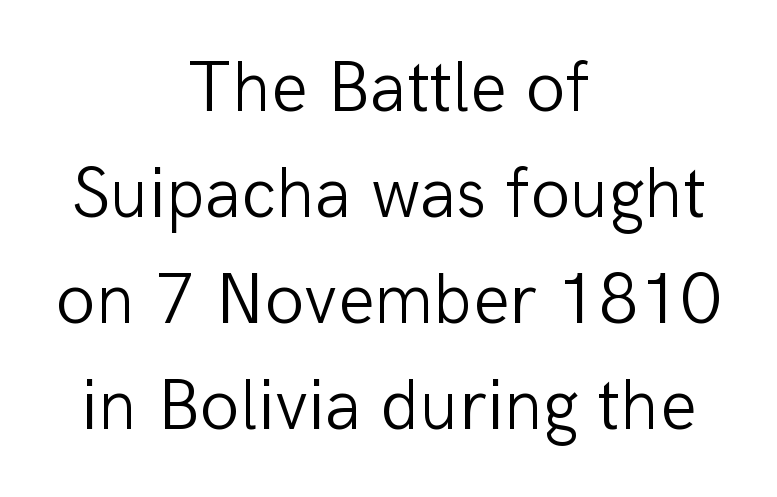
Q: Is the text bold? A: No.
Q: Is the text italic (slanted)? A: No, it is upright.
Q: Is the typeface a serif or a sans-serif typeface? A: Sans-serif.
Q: Is the text underlined? A: No.
Q: How is the paragraph aligned? A: Centered.
Q: Is the spacing between letters normal or unusually wide? A: Normal.
Q: Is the spacing between lines tight, normal or loose? A: Normal.
Q: Width (condensed, normal, or wide)? A: Normal.
Q: Stroke contrast? A: Low.
Q: x-height? A: Medium.
Q: Monospaced? A: No.
